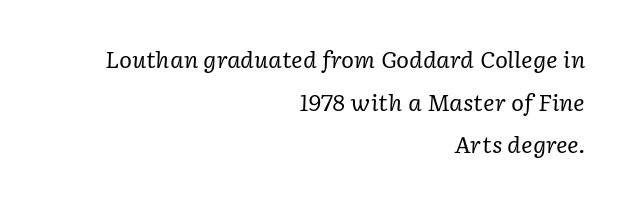
The image shows 22 px text type, italic (leaning right); set right-aligned, loose line spacing (1.94x), normal letter spacing, not underlined.
